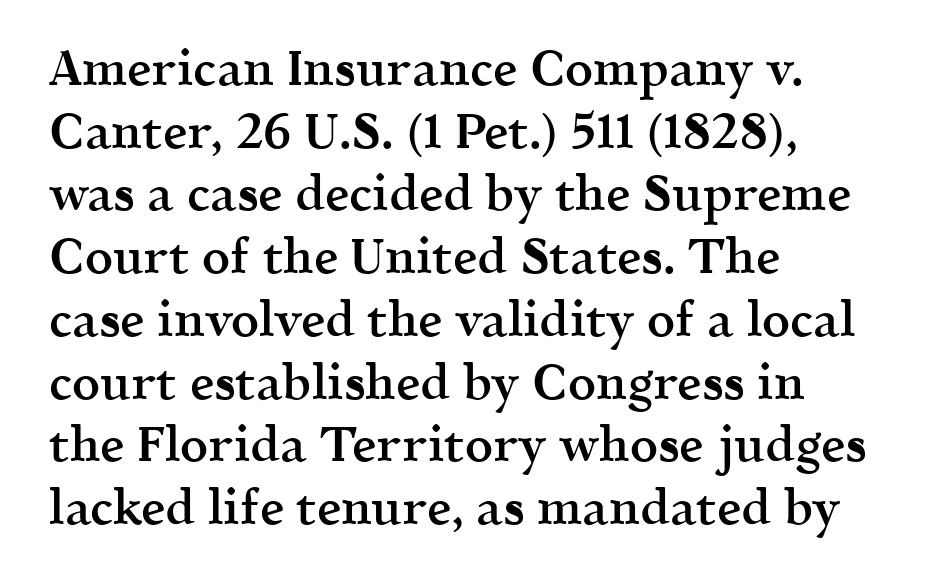
{"serif": "yes", "italic": "no", "bold": "semi", "weight": "semibold", "width": "normal", "x_height": "medium", "monospaced": "no", "underline": "no", "align": "left", "line_spacing": "normal", "line_spacing_ratio": 1.28, "letter_spacing": "normal", "letter_spacing_em": 0.0, "glyph_px": 49}
